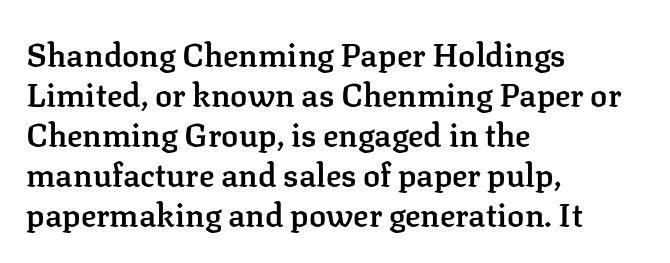
{"serif": "yes", "italic": "no", "bold": "semi", "weight": "semibold", "width": "normal", "stroke_contrast": "low", "x_height": "medium", "monospaced": "no", "underline": "no", "align": "left", "line_spacing": "normal", "line_spacing_ratio": 1.25, "letter_spacing": "normal", "letter_spacing_em": 0.0, "glyph_px": 32}
